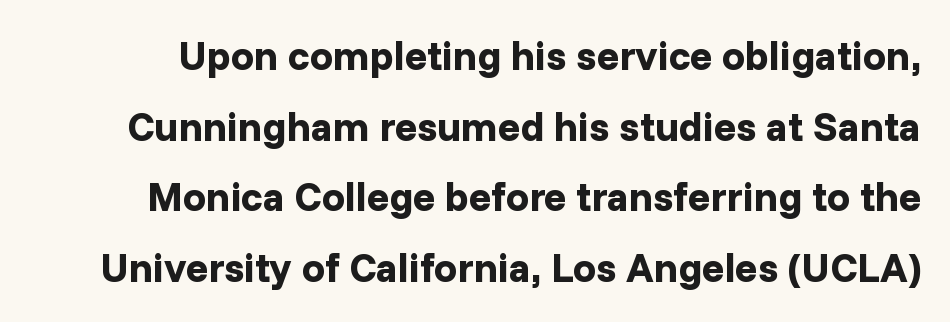
{"serif": "no", "italic": "no", "bold": "yes", "weight": "bold", "width": "normal", "stroke_contrast": "low", "x_height": "medium", "monospaced": "no", "underline": "no", "line_spacing_ratio": 1.72, "letter_spacing": "normal", "letter_spacing_em": 0.0, "glyph_px": 41}
